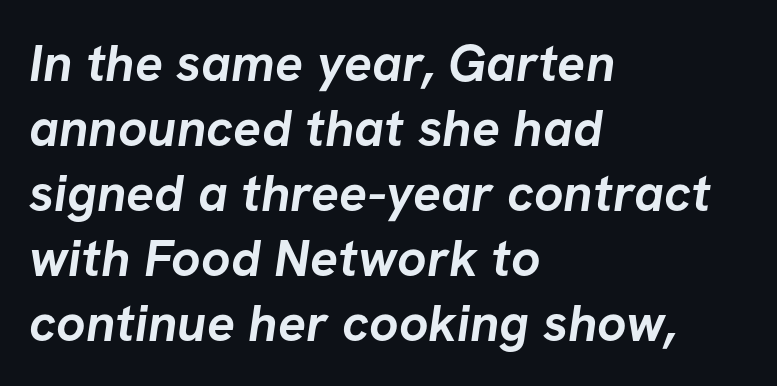
Q: Is the text bold? A: Yes.
Q: Is the typeface a serif or a sans-serif typeface? A: Sans-serif.
Q: Is the text underlined? A: No.
Q: How is the paragraph aligned? A: Left-aligned.
Q: Is the spacing between letters normal or unusually wide? A: Normal.
Q: Is the spacing between lines tight, normal or loose? A: Normal.
Q: Width (condensed, normal, or wide)? A: Normal.
Q: Stroke contrast? A: Low.
Q: x-height? A: Medium.
Q: Monospaced? A: No.
